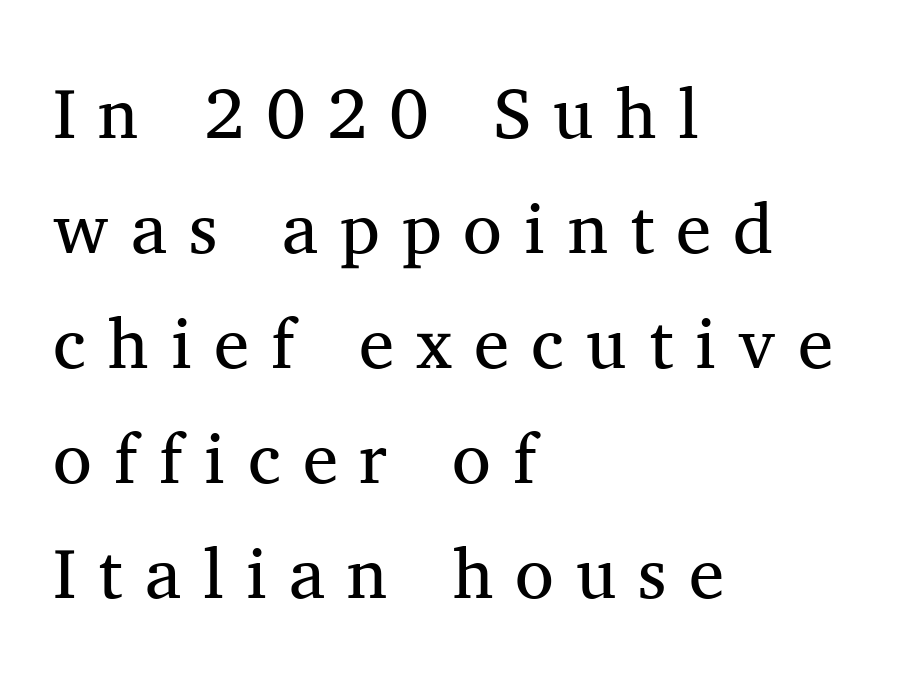
Nothing heavy about these letters — not bold at all. To sum up the face: it has serifs. Line spacing here is normal. A typesetter would call this proportional, since set widths differ per character. Casual observation: everything's shoved over to the left.
